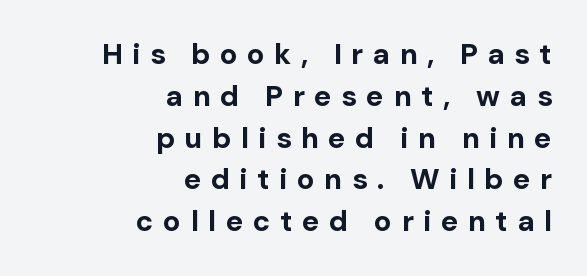
Q: Is the text bold? A: Yes.
Q: Is the text italic (slanted)? A: No, it is upright.
Q: Is the typeface a serif or a sans-serif typeface? A: Sans-serif.
Q: Is the text underlined? A: No.
Q: How is the paragraph aligned? A: Right-aligned.
Q: Is the spacing between letters normal or unusually wide? A: Unusually wide.
Q: Is the spacing between lines tight, normal or loose? A: Normal.
Q: Width (condensed, normal, or wide)? A: Normal.
Q: Stroke contrast? A: Low.
Q: x-height? A: Medium.
Q: Monospaced? A: No.
